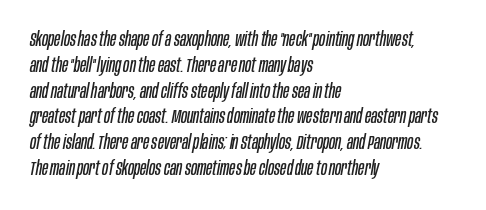
{"italic": "yes", "lean": "right", "slant_degrees": 10, "bold": "no", "underline": "no", "align": "left", "line_spacing": "normal", "line_spacing_ratio": 1.29, "letter_spacing": "normal", "letter_spacing_em": 0.0, "glyph_px": 20}
